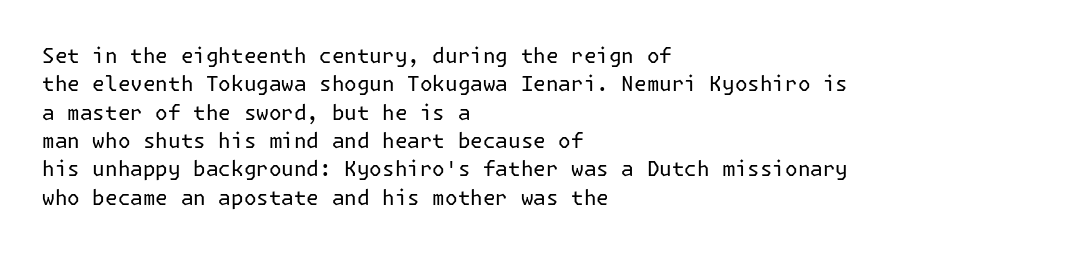
Q: Is the text bold? A: No.
Q: Is the text italic (slanted)? A: No, it is upright.
Q: Is the text underlined? A: No.
Q: How is the paragraph aligned? A: Left-aligned.
Q: Is the spacing between letters normal or unusually wide? A: Normal.
Q: Is the spacing between lines tight, normal or loose? A: Normal.
